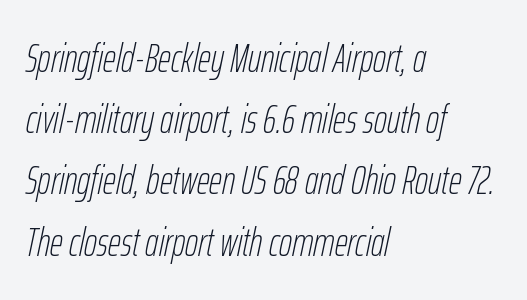
This is oblique type, the kind used for emphasis or titles. Stem width sits at or under what a default text font uses. The zone under the glyphs is completely vacant. This block has exactly the height ordinary leading produces. Character widths vary here, with narrow letters taking less room than wide ones.
